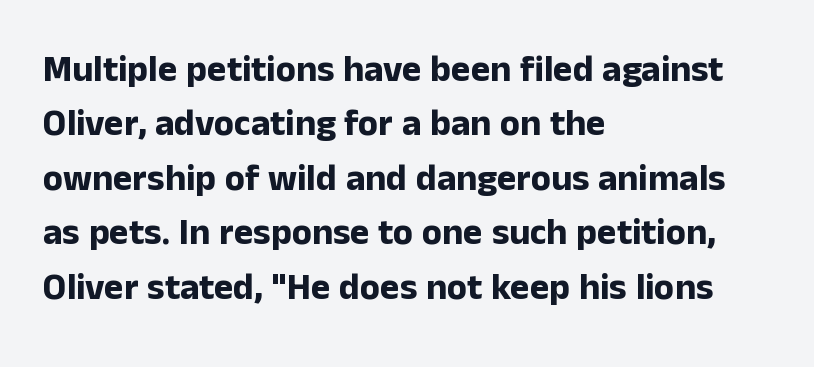
Spacing verdict: proportional, widths tailored to each character. A typesetter would call this zero additional tracking. How heavy is the stroke? Heavy — this is a bold. Compared with a centered layout, this one pins lines to the left instead.
